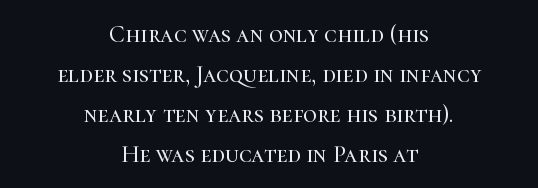
Quick note: interline space is typical. The space directly below the letters is spotless. The rendering keeps characters at their native spacing. Italic? Not at all — the glyphs are vertical. The passage is arranged like a title page — every line centered.
